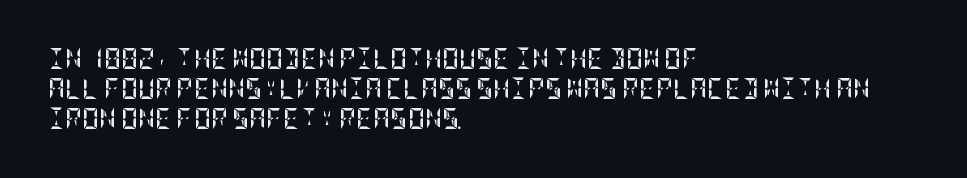
Q: Is the text bold? A: Yes.
Q: Is the text italic (slanted)? A: No, it is upright.
Q: Is the text underlined? A: No.
Q: How is the paragraph aligned? A: Left-aligned.
Q: Is the spacing between letters normal or unusually wide? A: Normal.
Q: Is the spacing between lines tight, normal or loose? A: Normal.
